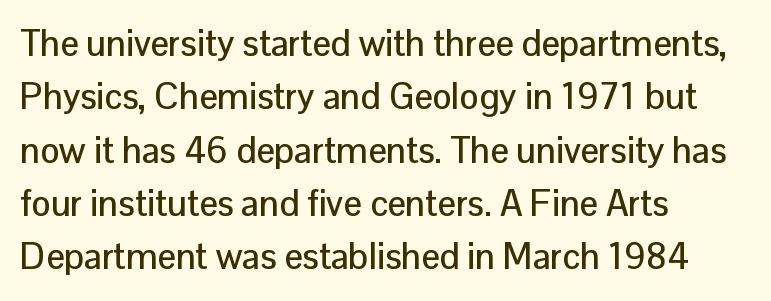
{"serif": "no", "italic": "no", "width": "normal", "stroke_contrast": "low", "x_height": "medium", "monospaced": "no", "underline": "no", "align": "left", "line_spacing": "normal", "line_spacing_ratio": 1.48, "letter_spacing": "normal", "letter_spacing_em": 0.0, "glyph_px": 36}
